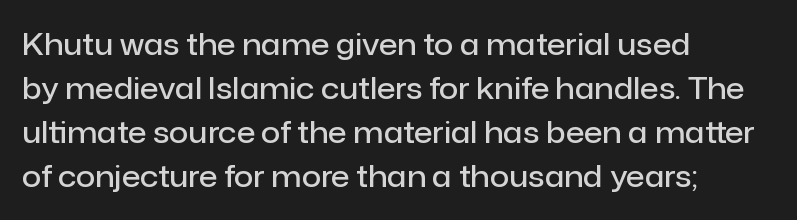
{"serif": "no", "italic": "no", "bold": "semi", "weight": "semibold", "width": "normal", "stroke_contrast": "low", "x_height": "medium", "monospaced": "no", "underline": "no", "align": "left", "line_spacing": "normal", "line_spacing_ratio": 1.47, "letter_spacing": "normal", "letter_spacing_em": 0.0, "glyph_px": 30}
